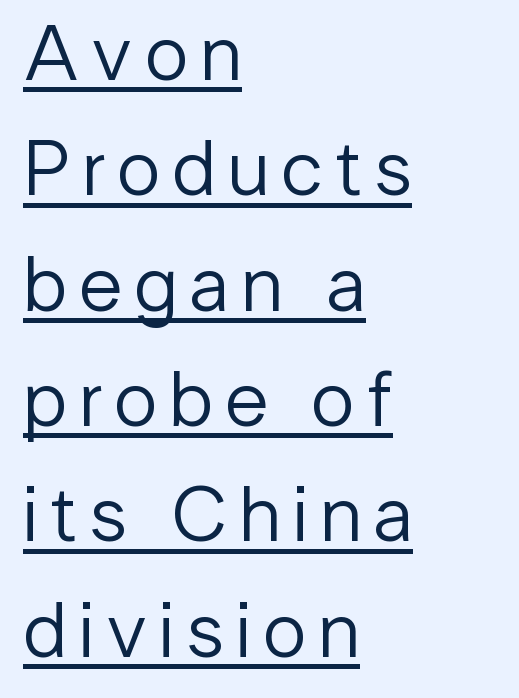
The image shows 79 px regular-weight sans-serif type, upright; set left-aligned, normal line spacing (1.46x), underlined; low stroke contrast and a medium x-height.
